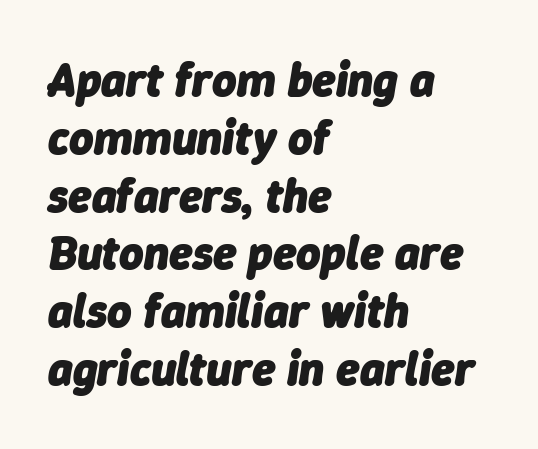
Q: Is the text bold? A: Yes.
Q: Is the text italic (slanted)? A: Yes, it leans right by about 9 degrees.
Q: Is the text underlined? A: No.
Q: How is the paragraph aligned? A: Left-aligned.
Q: Is the spacing between letters normal or unusually wide? A: Normal.
Q: Width (condensed, normal, or wide)? A: Normal.
Q: Stroke contrast? A: Low.
Q: x-height? A: Medium.
Q: Monospaced? A: No.
